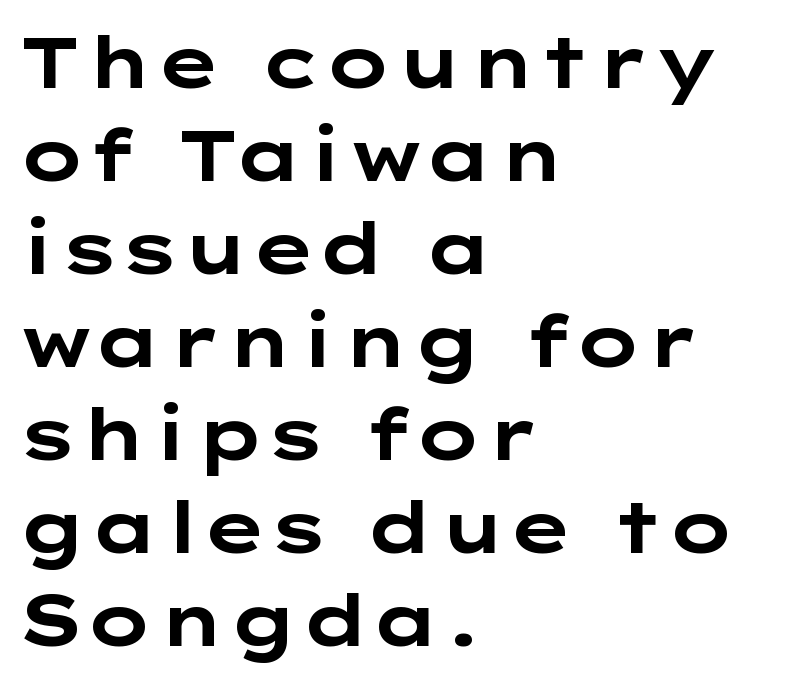
Check where the strokes stop: nothing finishes them off — pure sans. This is roman type, the default non-slanted kind. Nobody touched the tracking dial on this one. Baseline-to-baseline distance is the conventional proportion of letter height.
